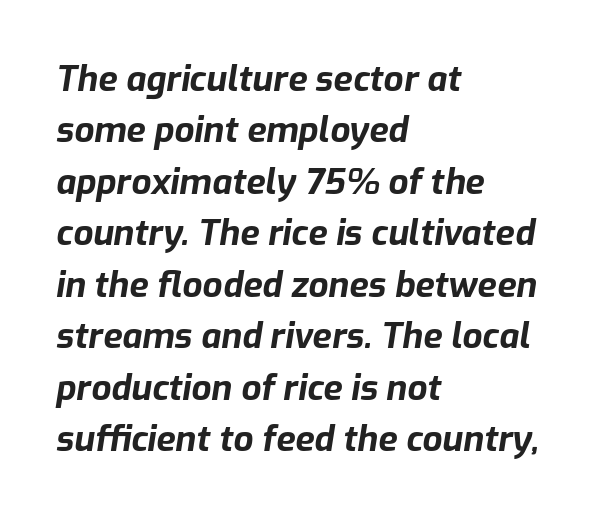
Words float on clear page, feet unadorned. Default kerning and tracking; the words read as compact shapes. Leading matches the norm, producing a regular column. You could not count columns in this text — the font is proportionally spaced. Short and long lines alike share a common starting point at left.
